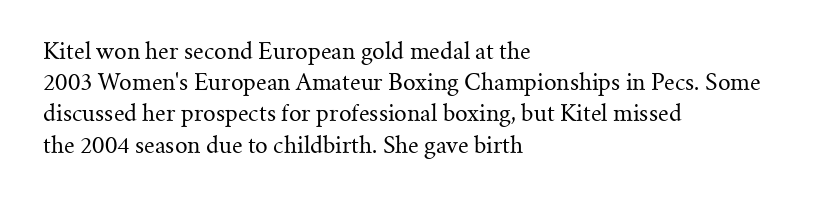
The image shows 22 px text type, upright; set left-aligned, normal line spacing (1.42x), normal letter spacing, not underlined.
